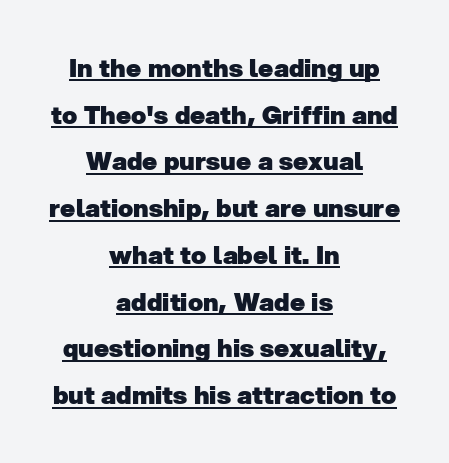
The paragraph shown floats in the horizontal middle. As a designer I'd log this as weight 700, bold. The glyphs are accompanied by a horizontal stroke just below them. Short note: letters normally spaced.
